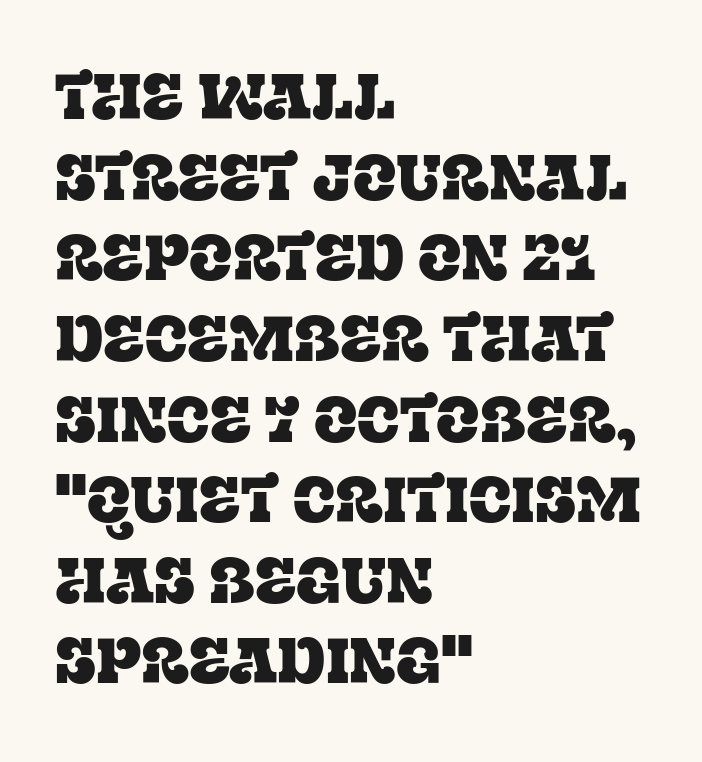
{"serif": "yes", "italic": "no", "width": "normal", "stroke_contrast": "low", "x_height": "large", "monospaced": "no", "underline": "no", "align": "left", "line_spacing": "normal", "line_spacing_ratio": 1.26, "letter_spacing": "normal", "letter_spacing_em": 0.0, "glyph_px": 64}
